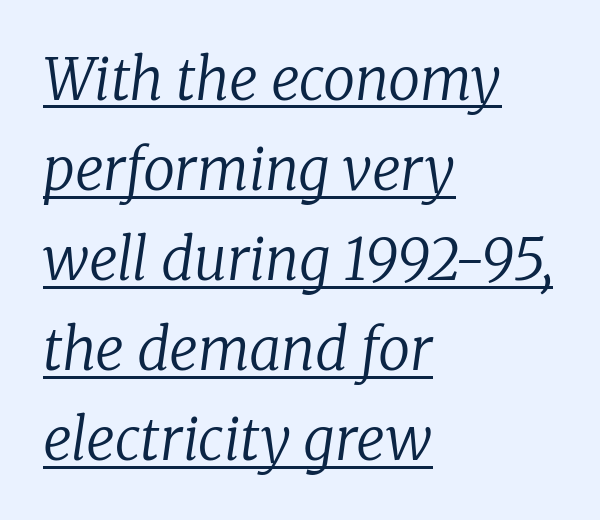
Underline: present. This sample has the flowing, uneven cadence of proportional lettering. The text carries the slant typical of an italic or oblique font. The designer went with a serif here, giving each stem small feet.
